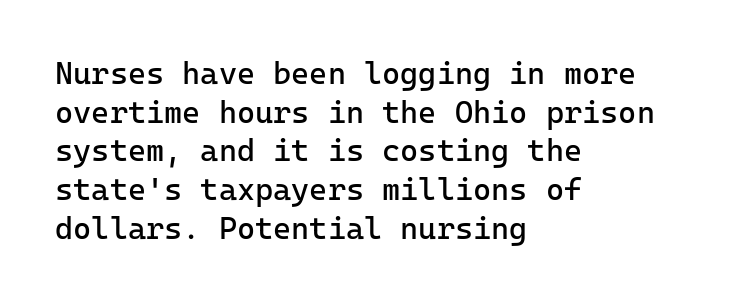
Q: Is the text bold? A: No.
Q: Is the text italic (slanted)? A: No, it is upright.
Q: Is the typeface a serif or a sans-serif typeface? A: Sans-serif.
Q: Is the text underlined? A: No.
Q: How is the paragraph aligned? A: Left-aligned.
Q: Is the spacing between letters normal or unusually wide? A: Normal.
Q: Is the spacing between lines tight, normal or loose? A: Normal.
Q: Width (condensed, normal, or wide)? A: Normal.
Q: Stroke contrast? A: Low.
Q: x-height? A: Medium.
Q: Monospaced? A: Yes.
